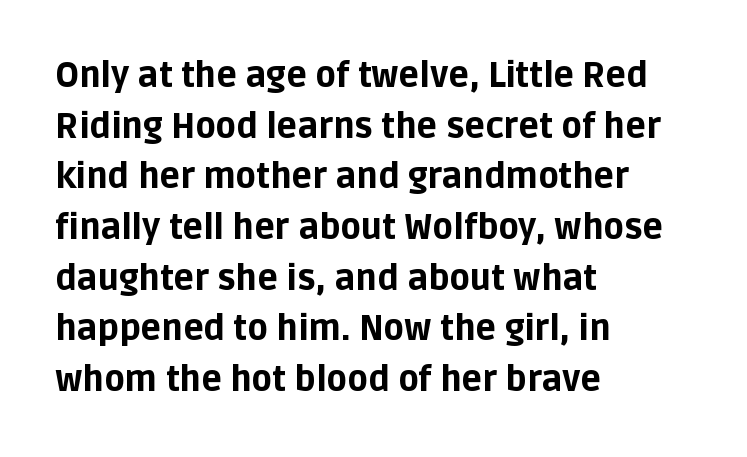
The image shows 34 px bold sans-serif type, upright; set left-aligned, normal line spacing (1.49x), normal letter spacing, not underlined; low stroke contrast and a large x-height.
